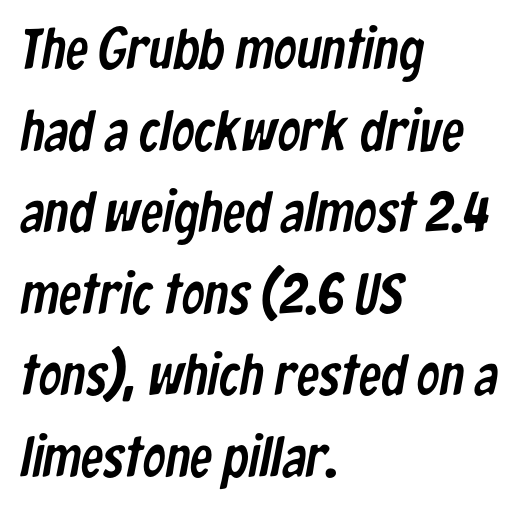
The image shows 57 px condensed sans-serif type; set left-aligned, normal line spacing (1.43x), normal letter spacing, not underlined; low stroke contrast and a medium x-height.
